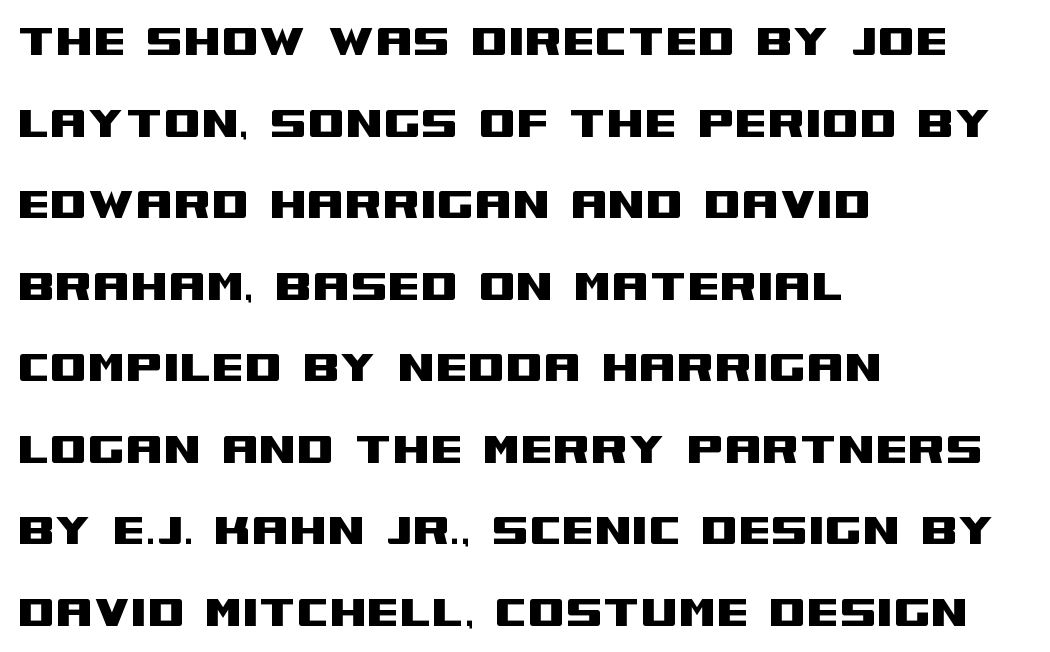
{"serif": "no", "italic": "no", "width": "wide", "stroke_contrast": "medium", "x_height": "large", "monospaced": "no", "underline": "no", "align": "left", "line_spacing": "normal", "line_spacing_ratio": 1.51, "letter_spacing": "normal", "letter_spacing_em": 0.0, "glyph_px": 54}
